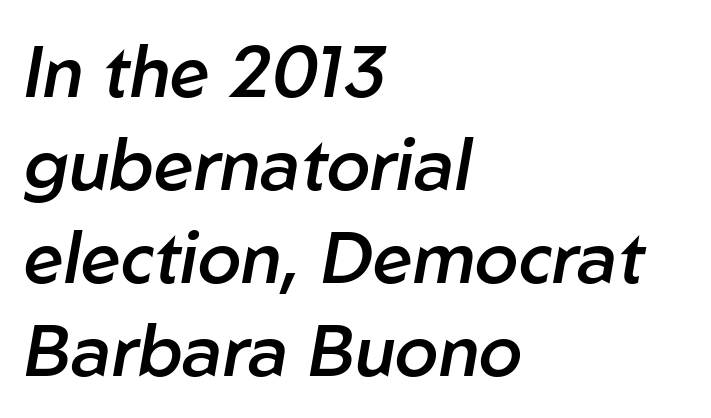
In terms of leading, this rendering sits right in the middle. Each row of text sits above clean, open space. This sample has the flowing, uneven cadence of proportional lettering. The text block is weighted toward the left margin, trailing off unevenly rightward. An italicized treatment has been applied to the whole sample. These lines keep a tight, regular rhythm from letter to letter.
